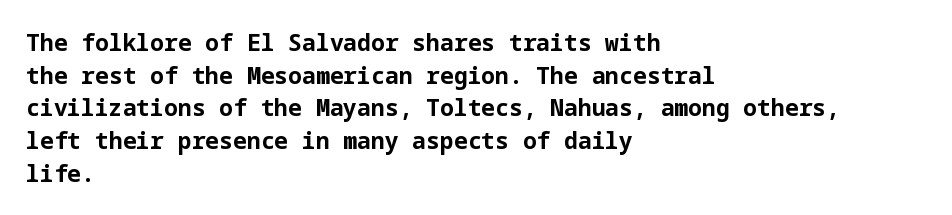
The image shows 23 px bold type, upright; set left-aligned, normal line spacing (1.42x), normal letter spacing, not underlined.
